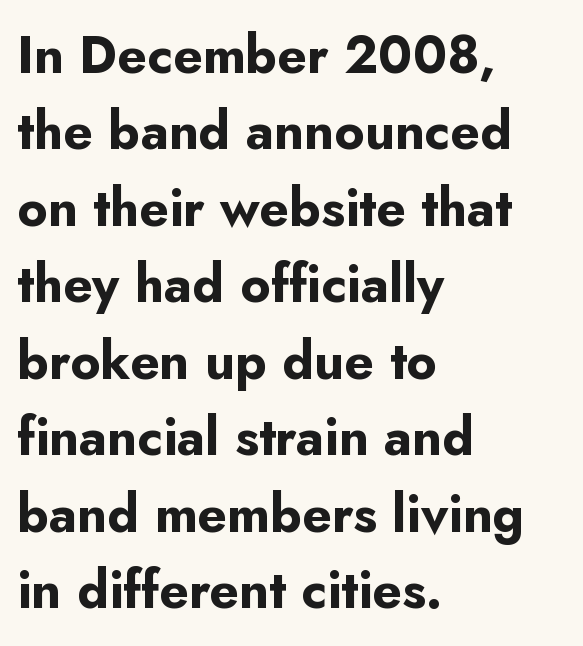
The image shows 52 px bold sans-serif type, upright; set left-aligned, normal line spacing (1.47x), normal letter spacing, not underlined; low stroke contrast and a small x-height.
